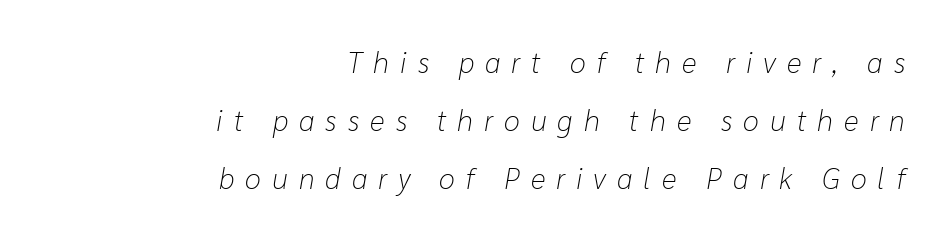
{"italic": "yes", "lean": "right", "slant_degrees": 10, "bold": "no", "weight": "light", "width": "normal", "stroke_contrast": "low", "x_height": "medium", "monospaced": "no", "underline": "no", "align": "right", "line_spacing": "loose", "line_spacing_ratio": 2.0, "letter_spacing": "wide", "letter_spacing_em": 0.38, "glyph_px": 29}
